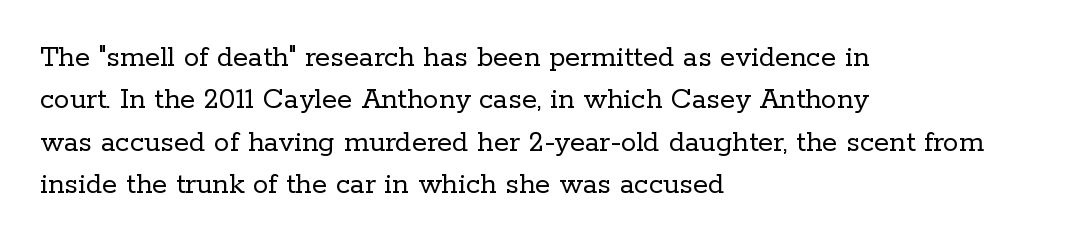
{"serif": "yes", "italic": "no", "bold": "no", "weight": "regular", "width": "normal", "stroke_contrast": "low", "x_height": "medium", "monospaced": "no", "underline": "no", "align": "left", "line_spacing": "normal", "line_spacing_ratio": 1.37, "letter_spacing": "normal", "letter_spacing_em": 0.0, "glyph_px": 31}
